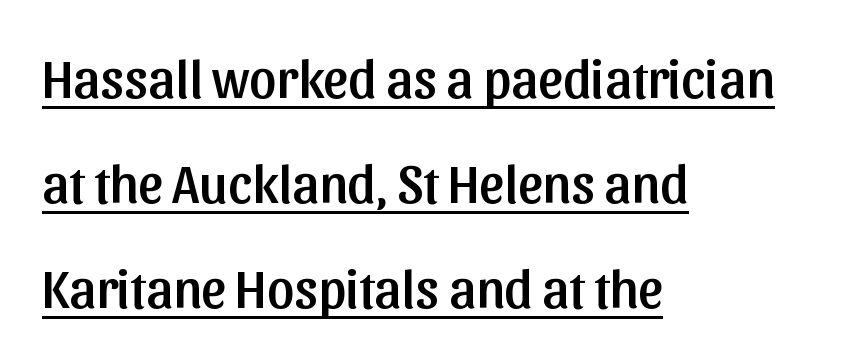
Does the copy run flush right? No — it runs flush left. The lettering stays uniformly vertical, giving the passage a roman look. No feet cap the strokes, marking this as sans-serif type. Notice how a bar underscores the lettering throughout.
